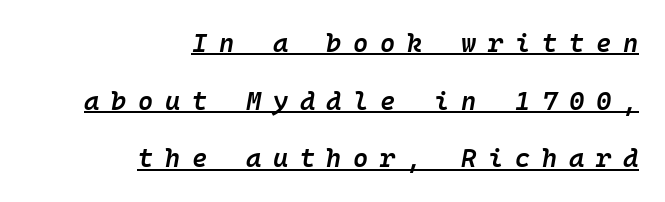
Compared with typical body copy, the letter spacing here is much looser. The rendered words wear a rule along their underside. Italic? Definitely — the glyphs are oblique. Layout note: lines flush right.
